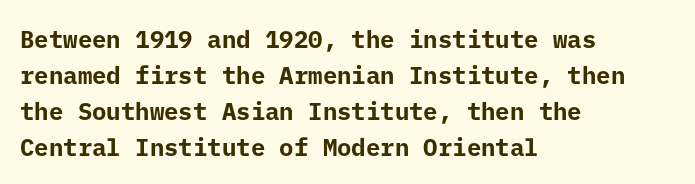
These lines are set flush left with a ragged right edge. Upright lettering throughout. Compared with typical body copy, the letter spacing here is the same. The line-height multiplier appears to be the usual default.
